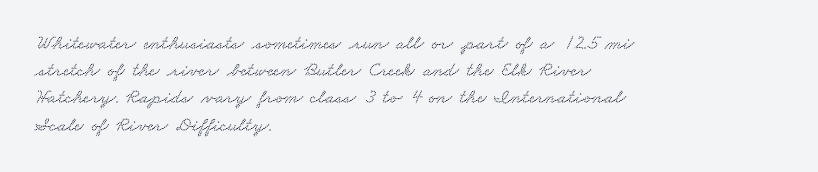
Regular leading. In terms of letterspacing, this is plain default setting. Line starts are locked; line ends wander. Rule under the text: the space is simply empty.
